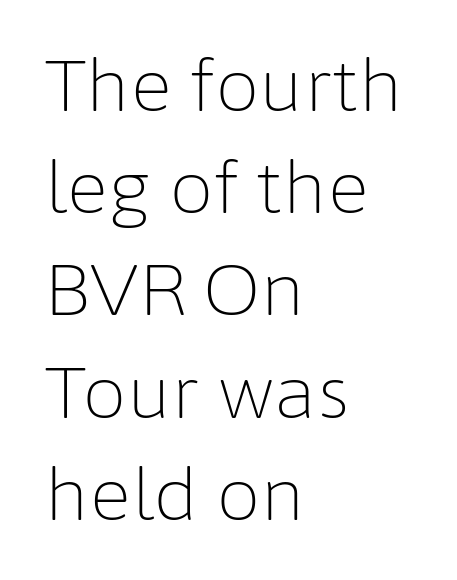
{"serif": "no", "italic": "no", "bold": "no", "weight": "light", "width": "normal", "stroke_contrast": "low", "x_height": "medium", "monospaced": "no", "underline": "no", "align": "left", "line_spacing": "normal", "line_spacing_ratio": 1.44, "letter_spacing": "normal", "letter_spacing_em": 0.0, "glyph_px": 71}
